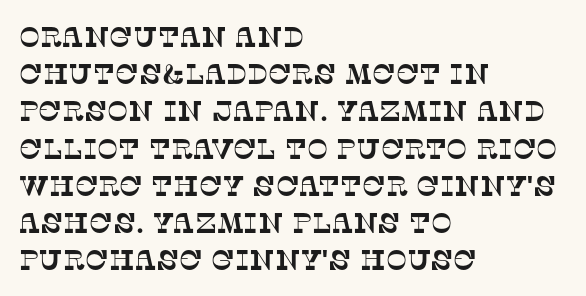
Q: Is the typeface a serif or a sans-serif typeface? A: Serif.
Q: Is the text underlined? A: No.
Q: How is the paragraph aligned? A: Left-aligned.
Q: Is the spacing between letters normal or unusually wide? A: Normal.
Q: Is the spacing between lines tight, normal or loose? A: Normal.
Q: Width (condensed, normal, or wide)? A: Normal.
Q: Stroke contrast? A: Low.
Q: x-height? A: Large.
Q: Monospaced? A: No.
